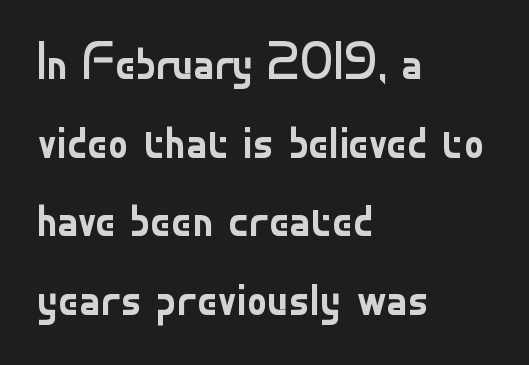
{"serif": "no", "italic": "no", "bold": "no", "weight": "regular", "width": "normal", "stroke_contrast": "low", "x_height": "small", "monospaced": "no", "underline": "no", "align": "left", "line_spacing": "normal", "line_spacing_ratio": 1.54, "letter_spacing": "normal", "letter_spacing_em": 0.0, "glyph_px": 51}
